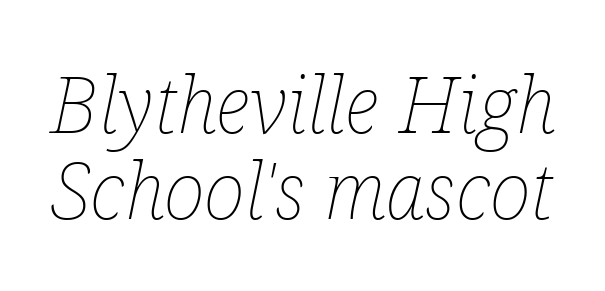
{"italic": "yes", "lean": "right", "slant_degrees": 12, "bold": "no", "weight": "thin", "width": "condensed", "stroke_contrast": "low", "x_height": "medium", "monospaced": "no", "underline": "no", "line_spacing": "tight", "line_spacing_ratio": 1.1, "letter_spacing": "normal", "letter_spacing_em": 0.0, "glyph_px": 78}
